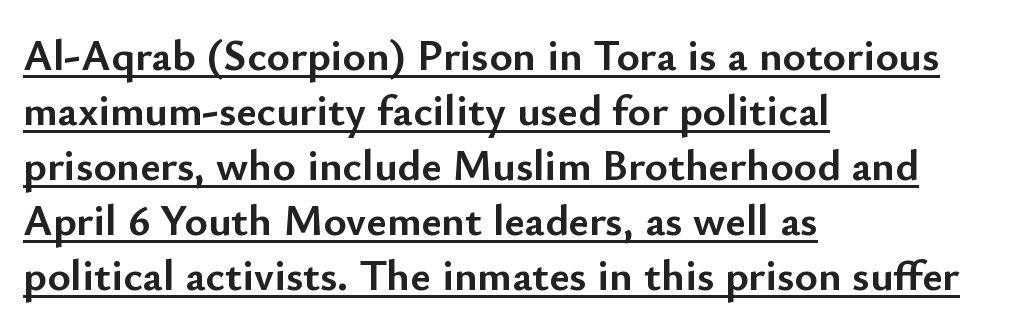
{"serif": "no", "italic": "no", "bold": "yes", "weight": "semibold", "width": "normal", "stroke_contrast": "low", "x_height": "small", "monospaced": "no", "underline": "yes", "align": "left", "line_spacing": "normal", "line_spacing_ratio": 1.25, "letter_spacing": "normal", "letter_spacing_em": 0.0, "glyph_px": 44}
